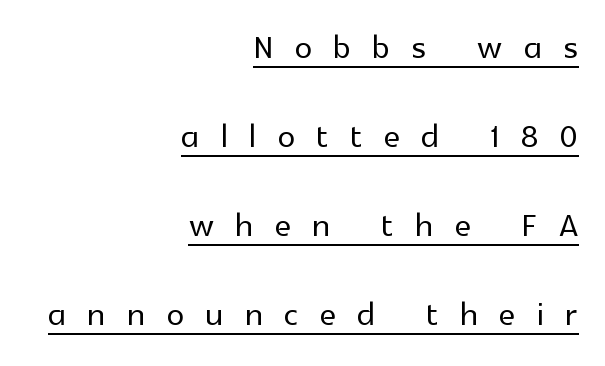
Grotesque or geometric, the face here clearly has no serifs. Italic? Not at all — the glyphs are vertical. These lines stack with their right ends in a neat column. Spacing verdict: proportional, widths tailored to each character.
